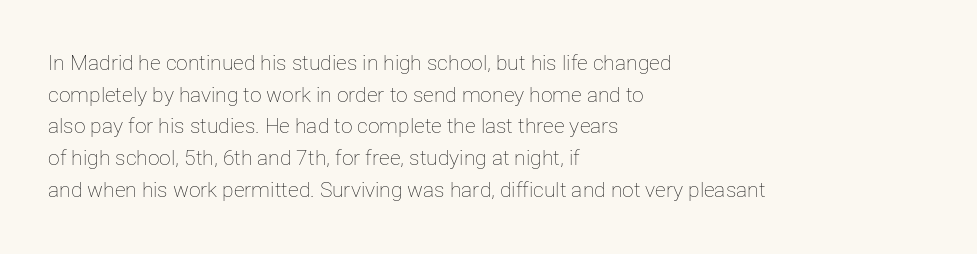
The image shows 21 px text type, upright; set left-aligned, normal line spacing (1.51x), normal letter spacing, not underlined.
